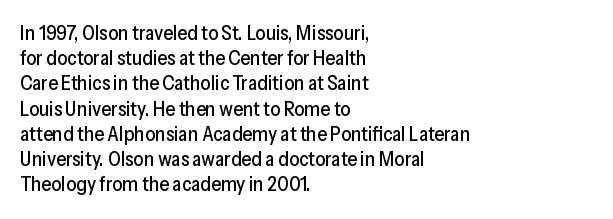
These lines keep a tight, regular rhythm from letter to letter. Successive baselines arrive at the customary interval. Unmarked baselines from the first word to the last. Casual observation: everything's shoved over to the left. This sample uses an upright cut, with every glyph sitting square on the baseline.
